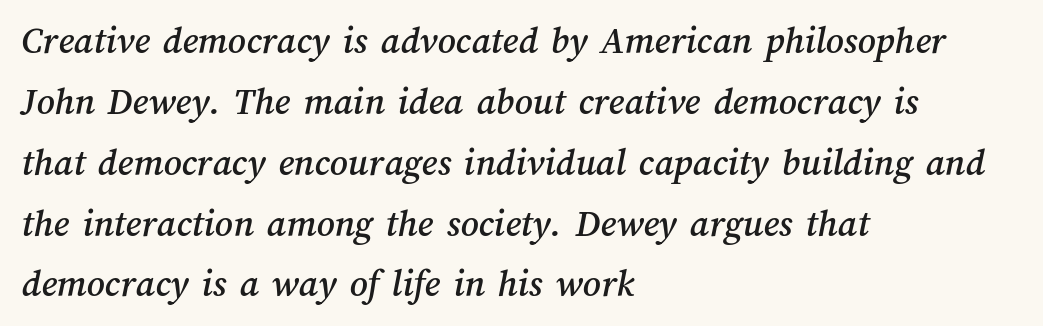
The image shows 39 px text type; set left-aligned, normal line spacing (1.56x), normal letter spacing, not underlined; medium stroke contrast and a medium x-height.
